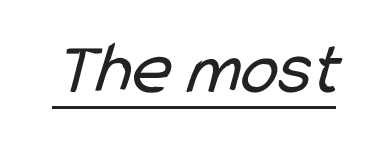
The image shows 75 px regular-weight, condensed sans-serif type; set normal letter spacing, underlined; low stroke contrast and a medium x-height.
